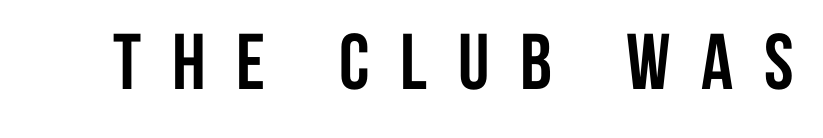
Anything drawn beneath the words? Only blank space. The tracking reads as deliberately expanded to a designer's eye. Looks like regular typesetting: each glyph gets only the width it needs. Examine the stroke ends and you'll find no serifs. A typesetter would mark this as roman, not italic. Emphasis by weight is at full strength: bold.
